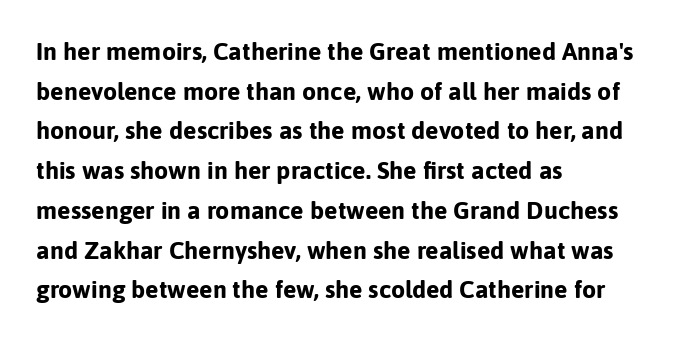
{"italic": "no", "bold": "yes", "underline": "no", "align": "left", "line_spacing": "normal", "line_spacing_ratio": 1.59, "letter_spacing": "normal", "letter_spacing_em": 0.0, "glyph_px": 25}
